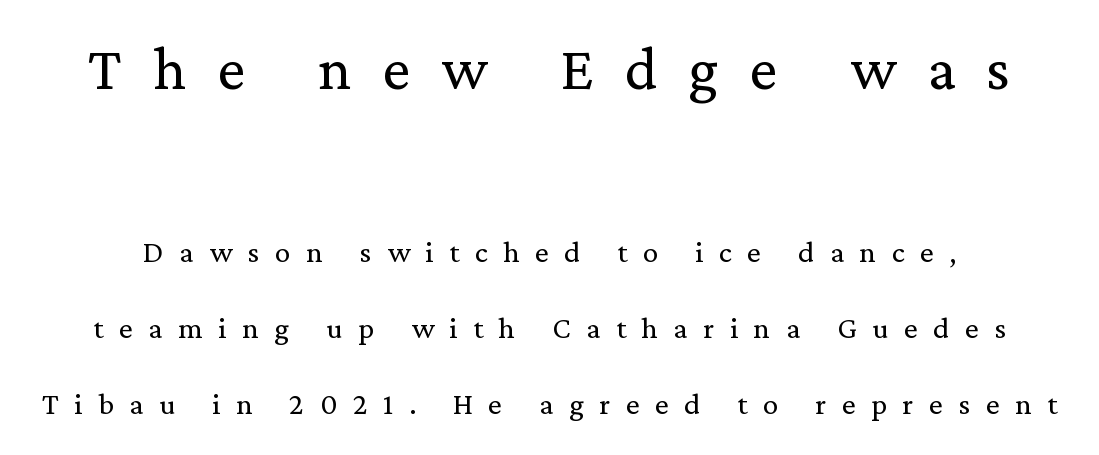
{"serif": "yes", "italic": "no", "bold": "no", "weight": "regular", "width": "normal", "stroke_contrast": "low", "x_height": "medium", "monospaced": "no", "underline": "no", "line_spacing": "loose", "line_spacing_ratio": 2.45, "letter_spacing": "wide", "letter_spacing_em": 0.5, "larger_block": "first", "size_ratio": 2.0, "glyph_px": 62}
